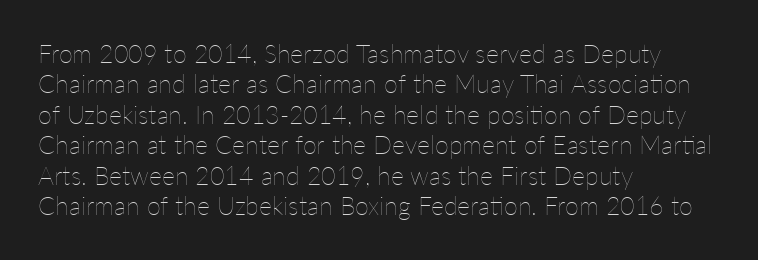
Q: Is the text bold? A: No.
Q: Is the text italic (slanted)? A: No, it is upright.
Q: Is the text underlined? A: No.
Q: How is the paragraph aligned? A: Left-aligned.
Q: Is the spacing between letters normal or unusually wide? A: Normal.
